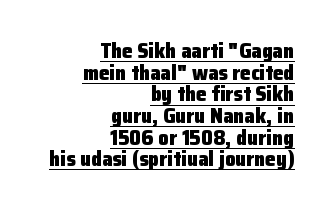
Q: Is the text bold? A: Yes.
Q: Is the text italic (slanted)? A: No, it is upright.
Q: Is the text underlined? A: Yes.
Q: How is the paragraph aligned? A: Right-aligned.
Q: Is the spacing between letters normal or unusually wide? A: Normal.
Q: Is the spacing between lines tight, normal or loose? A: Tight.
